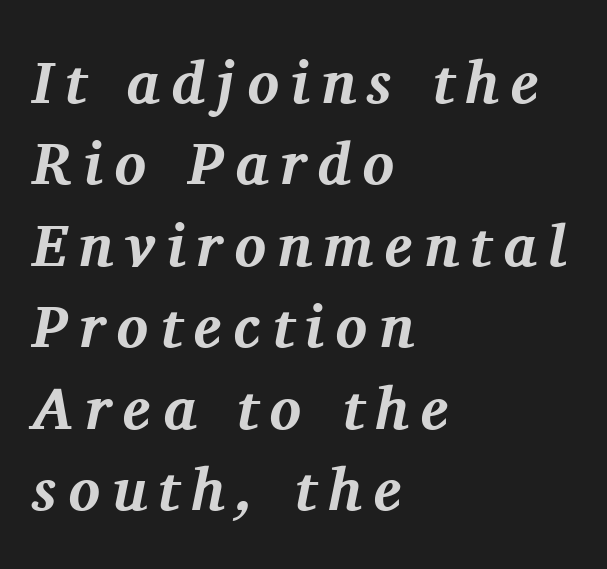
The image shows 59 px bold serif type, italic (leaning right); set left-aligned, normal line spacing (1.38x), unusually wide letter spacing (+0.2 em), not underlined; medium stroke contrast and a medium x-height.
